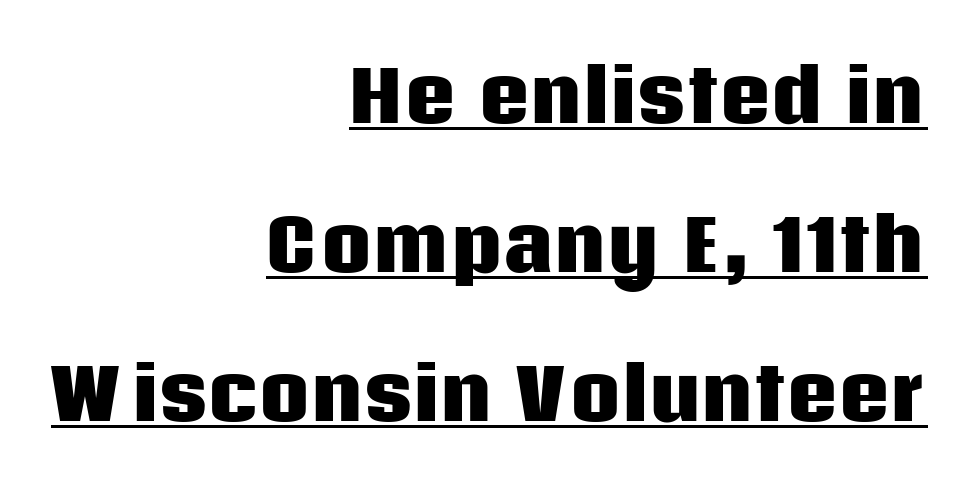
Heavy-handed strokes throughout: this text is bold. Every character sits straight up, as roman type does. The specimen includes a rule beneath the text block's lines. What kind of face is this? One without serifs — a sans.
